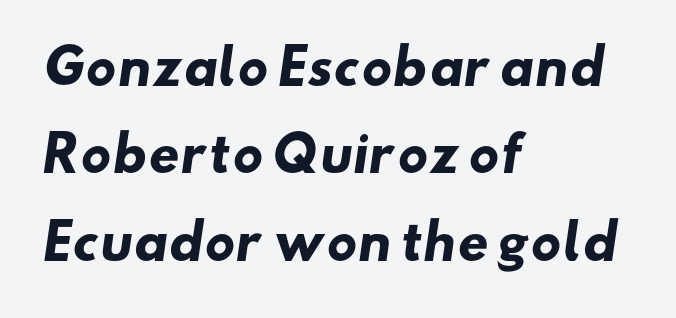
This rendering leaves character spacing at its baseline value. Descender tails drop into unmarked territory. Do the characters align in a grid? No, the font is proportional. Caption: multi-line text, flush left, ragged right. You'd pick this weight for a headline — it's a proper bold.
